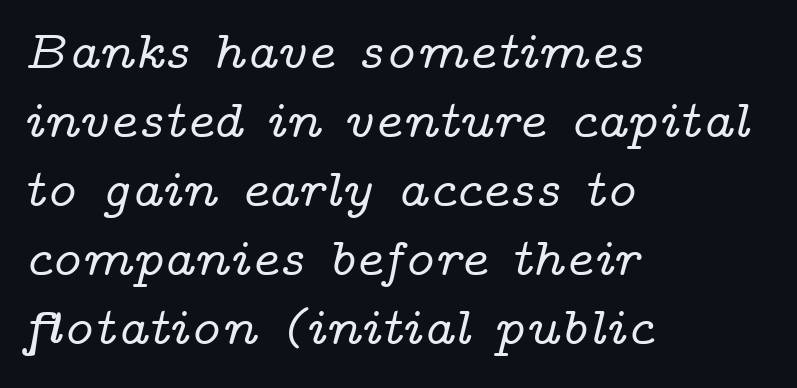
This rendering features lettering with no underline. Here the designer chose a conventional face with non-uniform glyph widths. Horizontal alignment here is leftward, the default for most running prose. Tall strokes in this sample are angled rather than plumb. Summary of vertical rhythm: regular, with standard interline spacing.
